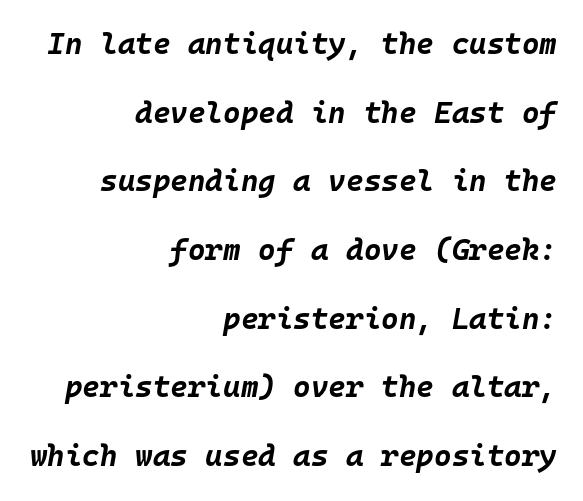
{"italic": "yes", "lean": "right", "slant_degrees": 10, "bold": "yes", "weight": "bold", "width": "normal", "stroke_contrast": "low", "x_height": "large", "monospaced": "yes", "underline": "no", "align": "right", "line_spacing": "loose", "line_spacing_ratio": 2.29, "letter_spacing": "normal", "letter_spacing_em": 0.0, "glyph_px": 30}
